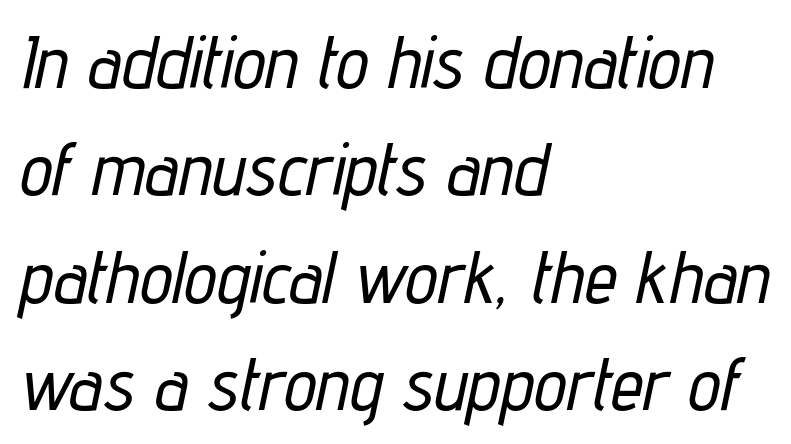
The image shows 73 px condensed type, italic (leaning right); set left-aligned, normal line spacing (1.47x), normal letter spacing, not underlined; low stroke contrast and a medium x-height.
